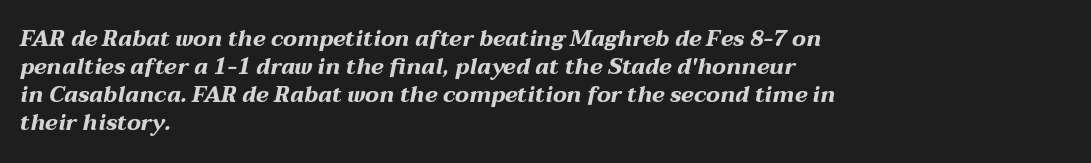
The line-height multiplier appears to be the usual default. This sample uses plain, unmodified letter spacing. These lines stack with their left ends in a neat column. Emphasis by weight is at full strength: bold. Quick note: italic.
